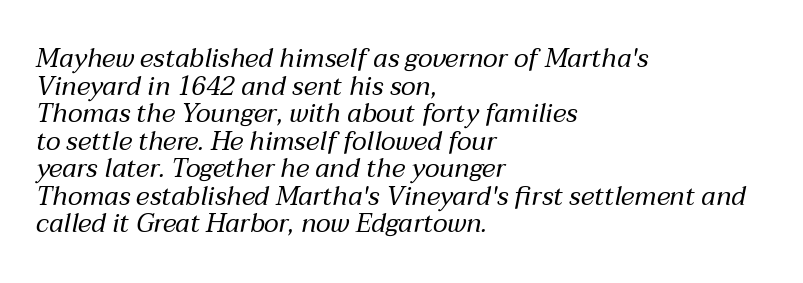
{"italic": "yes", "lean": "right", "slant_degrees": 12, "bold": "no", "underline": "no", "align": "left", "line_spacing": "tight", "line_spacing_ratio": 1.06, "letter_spacing": "normal", "letter_spacing_em": 0.0, "glyph_px": 26}
